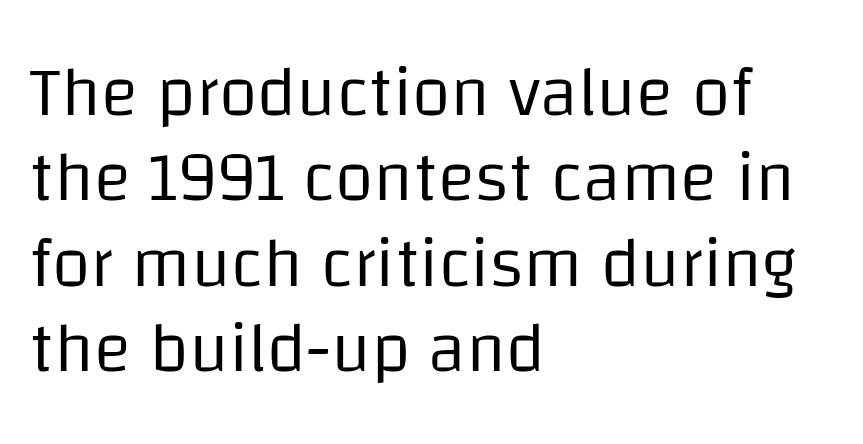
Q: Is the text bold? A: No.
Q: Is the text italic (slanted)? A: No, it is upright.
Q: Is the typeface a serif or a sans-serif typeface? A: Sans-serif.
Q: Is the text underlined? A: No.
Q: How is the paragraph aligned? A: Left-aligned.
Q: Is the spacing between letters normal or unusually wide? A: Normal.
Q: Width (condensed, normal, or wide)? A: Normal.
Q: Stroke contrast? A: Low.
Q: x-height? A: Large.
Q: Monospaced? A: No.
